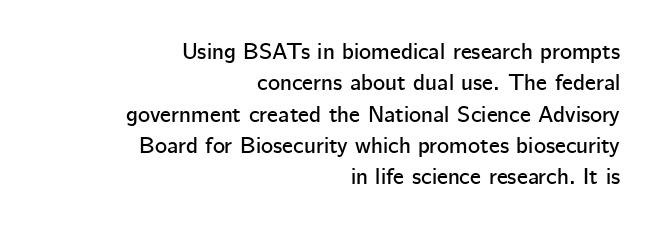
Q: Is the text italic (slanted)? A: No, it is upright.
Q: Is the text underlined? A: No.
Q: How is the paragraph aligned? A: Right-aligned.
Q: Is the spacing between letters normal or unusually wide? A: Normal.
Q: Is the spacing between lines tight, normal or loose? A: Normal.
